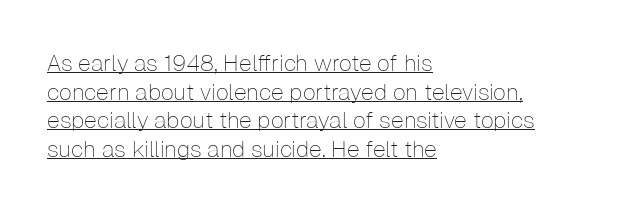
{"italic": "no", "bold": "no", "underline": "yes", "align": "left", "line_spacing_ratio": 1.24, "letter_spacing": "normal", "letter_spacing_em": 0.0, "glyph_px": 23}
